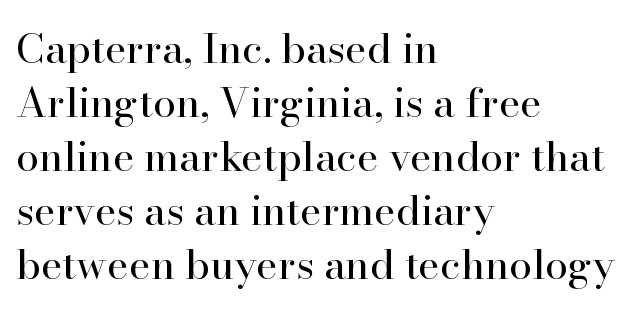
{"serif": "yes", "italic": "no", "bold": "no", "weight": "regular", "width": "normal", "stroke_contrast": "high", "x_height": "small", "monospaced": "no", "underline": "no", "align": "left", "line_spacing": "normal", "line_spacing_ratio": 1.32, "letter_spacing": "normal", "letter_spacing_em": 0.0, "glyph_px": 41}
